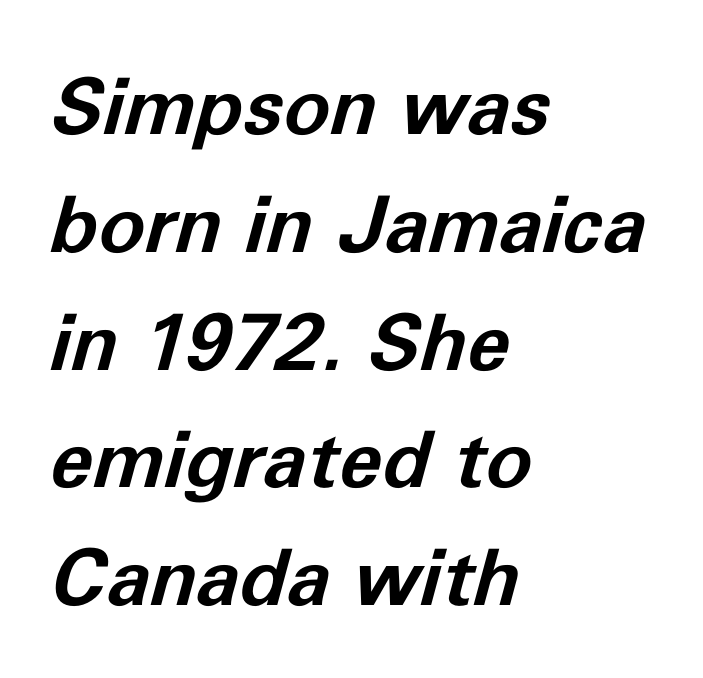
This sample has the flowing, uneven cadence of proportional lettering. Each word holds together tightly as a unit, with standard inter-letter gaps. Students, observe: this is what conventionally led text looks like. Yep, that's italic — everything's leaning.
